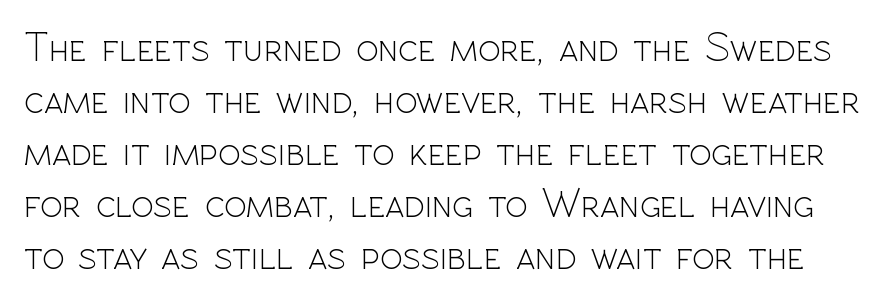
Q: Is the text bold? A: No.
Q: Is the text italic (slanted)? A: No, it is upright.
Q: Is the typeface a serif or a sans-serif typeface? A: Sans-serif.
Q: Is the text underlined? A: No.
Q: Is the spacing between letters normal or unusually wide? A: Normal.
Q: Is the spacing between lines tight, normal or loose? A: Normal.
Q: Width (condensed, normal, or wide)? A: Normal.
Q: x-height? A: Medium.
Q: Monospaced? A: No.
